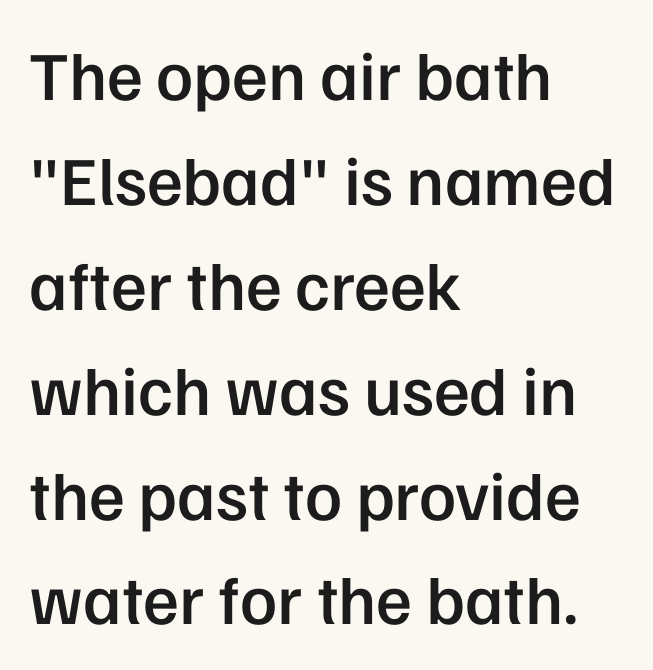
Q: Is the text bold? A: Semi-bold.
Q: Is the text italic (slanted)? A: No, it is upright.
Q: Is the typeface a serif or a sans-serif typeface? A: Sans-serif.
Q: Is the text underlined? A: No.
Q: How is the paragraph aligned? A: Left-aligned.
Q: Is the spacing between letters normal or unusually wide? A: Normal.
Q: Is the spacing between lines tight, normal or loose? A: Normal.
Q: Width (condensed, normal, or wide)? A: Normal.
Q: Stroke contrast? A: Low.
Q: x-height? A: Medium.
Q: Monospaced? A: No.
